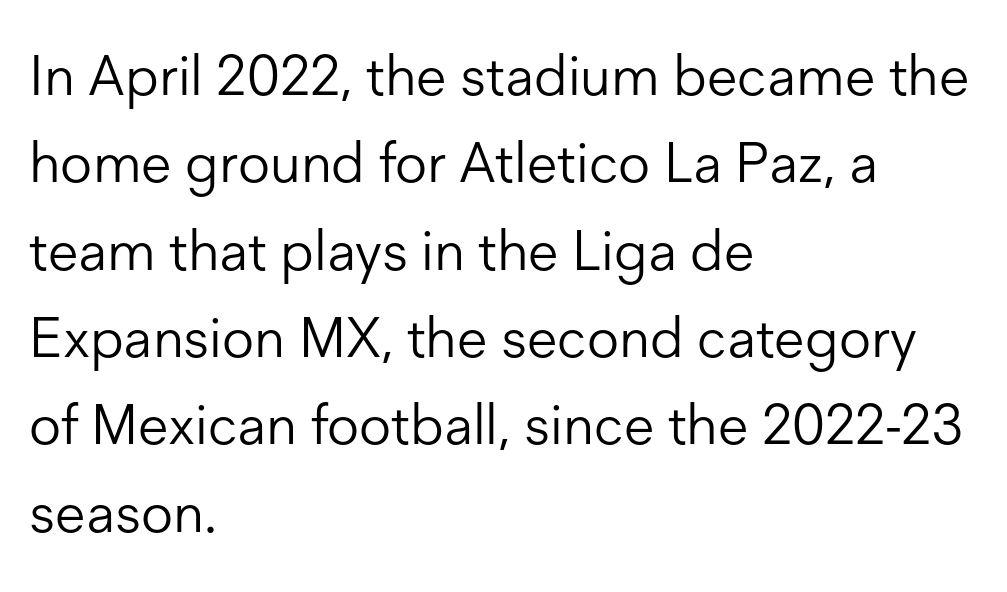
The image shows 56 px light sans-serif type, upright; set left-aligned, normal line spacing (1.56x), normal letter spacing, not underlined; low stroke contrast and a medium x-height.
